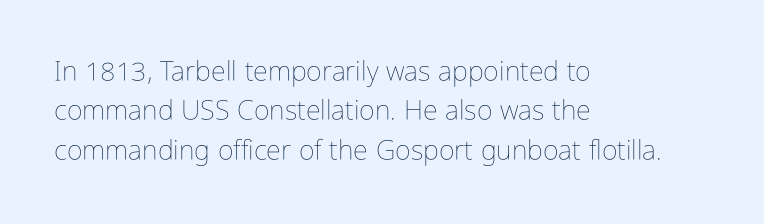
{"italic": "no", "bold": "no", "underline": "no", "align": "left", "line_spacing": "normal", "line_spacing_ratio": 1.46, "letter_spacing": "normal", "letter_spacing_em": 0.0, "glyph_px": 27}
